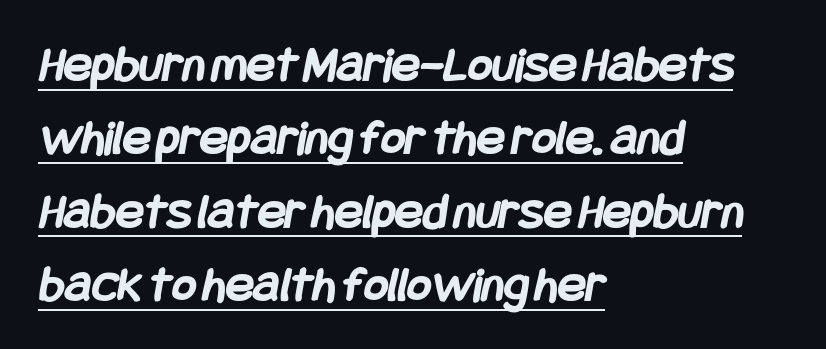
{"serif": "no", "bold": "yes", "weight": "semibold", "width": "condensed", "stroke_contrast": "low", "x_height": "large", "underline": "yes", "align": "left", "line_spacing": "normal", "line_spacing_ratio": 1.41, "letter_spacing": "normal", "letter_spacing_em": 0.0, "glyph_px": 52}
